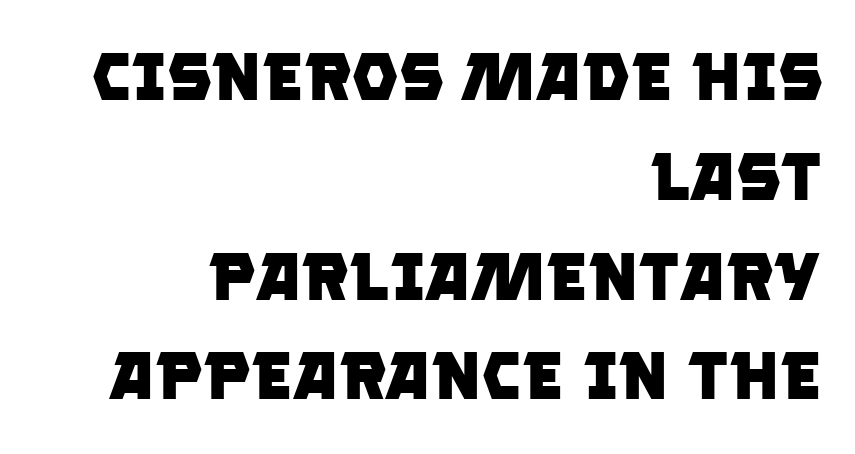
{"serif": "no", "bold": "yes", "weight": "heavy", "width": "normal", "stroke_contrast": "low", "x_height": "large", "monospaced": "no", "underline": "no", "align": "right", "line_spacing": "normal", "line_spacing_ratio": 1.49, "letter_spacing": "normal", "letter_spacing_em": 0.0, "glyph_px": 67}
